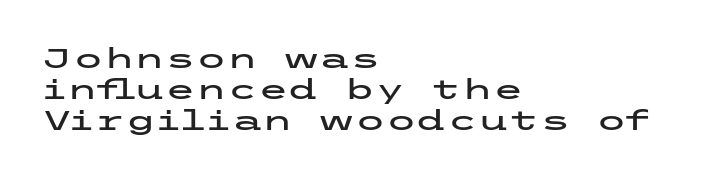
{"serif": "no", "italic": "no", "width": "wide", "stroke_contrast": "low", "x_height": "medium", "underline": "no", "align": "left", "line_spacing": "tight", "line_spacing_ratio": 1.11, "letter_spacing": "normal", "letter_spacing_em": 0.0, "glyph_px": 28}
